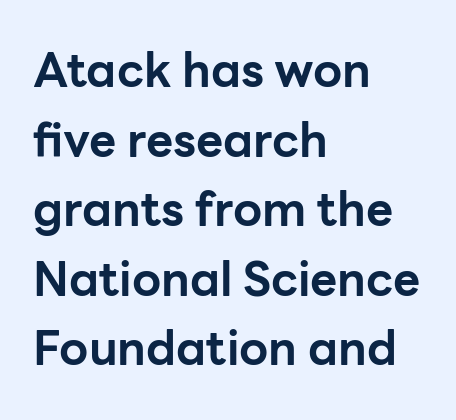
{"serif": "no", "italic": "no", "bold": "yes", "weight": "bold", "width": "normal", "stroke_contrast": "low", "x_height": "medium", "monospaced": "no", "underline": "no", "align": "left", "line_spacing": "normal", "line_spacing_ratio": 1.48, "letter_spacing": "normal", "letter_spacing_em": 0.0, "glyph_px": 47}
